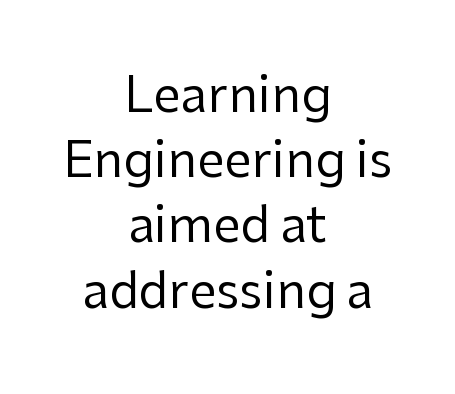
The image shows 49 px regular-weight sans-serif type, upright; set centered, normal line spacing (1.33x), normal letter spacing, not underlined; low stroke contrast and a medium x-height.
